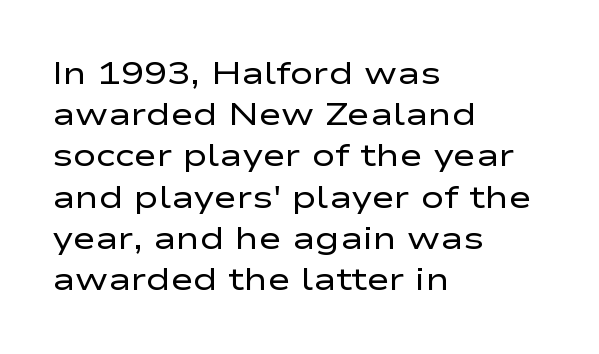
{"serif": "no", "italic": "no", "bold": "no", "weight": "regular", "width": "wide", "stroke_contrast": "low", "x_height": "medium", "monospaced": "no", "underline": "no", "align": "left", "line_spacing": "normal", "line_spacing_ratio": 1.33, "letter_spacing": "normal", "letter_spacing_em": 0.0, "glyph_px": 31}
